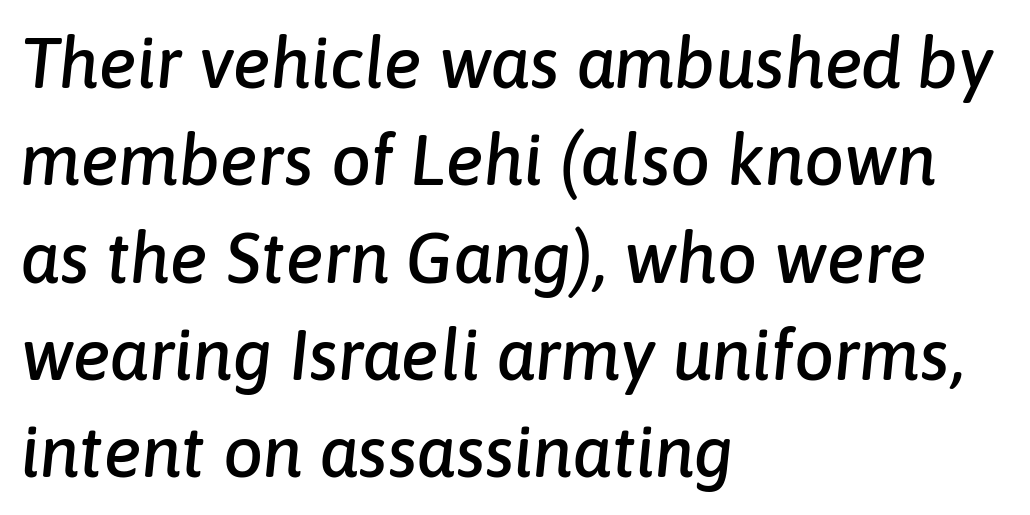
The image shows 71 px text type, italic (leaning right); set left-aligned, normal line spacing (1.37x), normal letter spacing, not underlined; low stroke contrast and a medium x-height.
